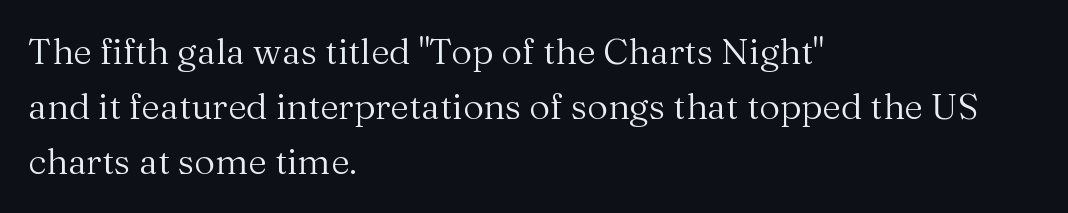
{"serif": "yes", "italic": "no", "bold": "no", "weight": "regular", "width": "normal", "stroke_contrast": "medium", "x_height": "medium", "monospaced": "no", "underline": "no", "align": "left", "line_spacing": "normal", "line_spacing_ratio": 1.53, "letter_spacing": "normal", "letter_spacing_em": 0.0, "glyph_px": 36}
